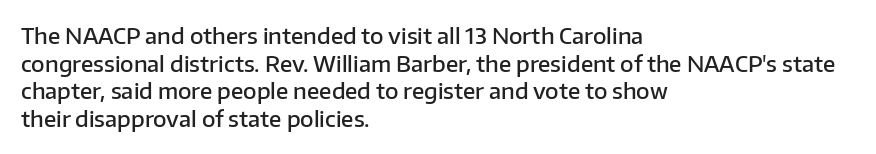
You can tell it's not italic because the verticals are truly vertical. Underlining? Definitely not there. Teacher's note: observe the even left margin — that is flush-left alignment. On the weight axis this lands at semibold, roughly 600.
